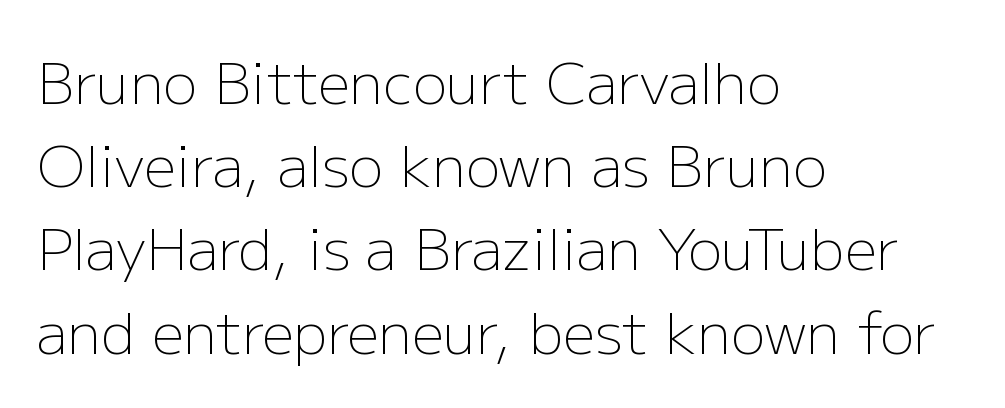
{"serif": "no", "italic": "no", "bold": "no", "weight": "light", "width": "normal", "stroke_contrast": "low", "x_height": "medium", "monospaced": "no", "underline": "no", "align": "left", "line_spacing": "normal", "line_spacing_ratio": 1.46, "letter_spacing": "normal", "letter_spacing_em": 0.0, "glyph_px": 57}
